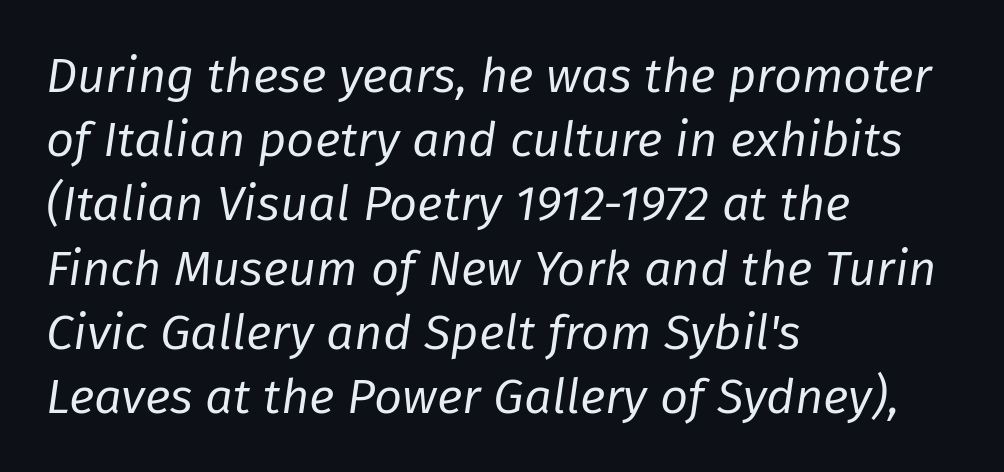
Regarding leading, the lines here are spaced in the standard way. The font sits on the lighter half of the weight spectrum, regular included. Between one letter and the next there's only the usual sliver of space. This sample uses an oblique cut, with every glyph tilted off the vertical. Is the block centered? No — it sits flush against the left margin. The space directly below the letters is spotless.
